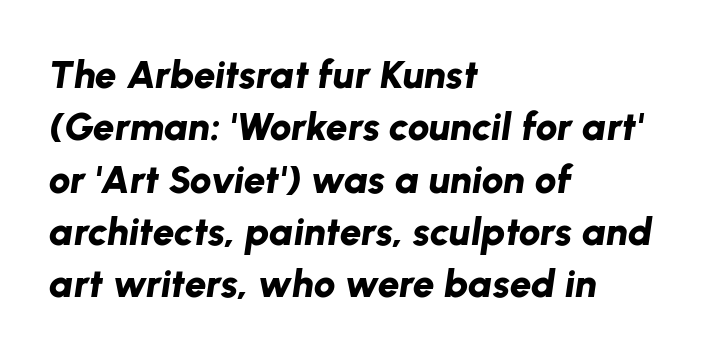
Q: Is the text bold? A: Yes.
Q: Is the text italic (slanted)? A: Yes, it leans right by about 8 degrees.
Q: Is the text underlined? A: No.
Q: How is the paragraph aligned? A: Left-aligned.
Q: Is the spacing between letters normal or unusually wide? A: Normal.
Q: Is the spacing between lines tight, normal or loose? A: Normal.
Q: Width (condensed, normal, or wide)? A: Normal.
Q: Stroke contrast? A: Low.
Q: x-height? A: Medium.
Q: Monospaced? A: No.
